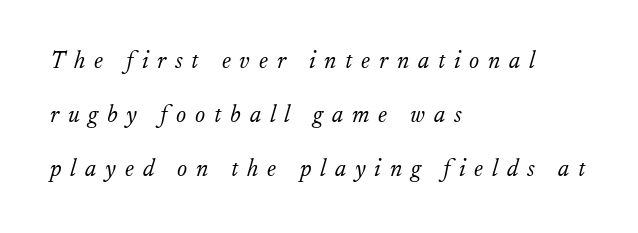
The image shows 24 px text type, italic (leaning right); set left-aligned, loose line spacing (2.24x), unusually wide letter spacing (+0.37 em), not underlined.
